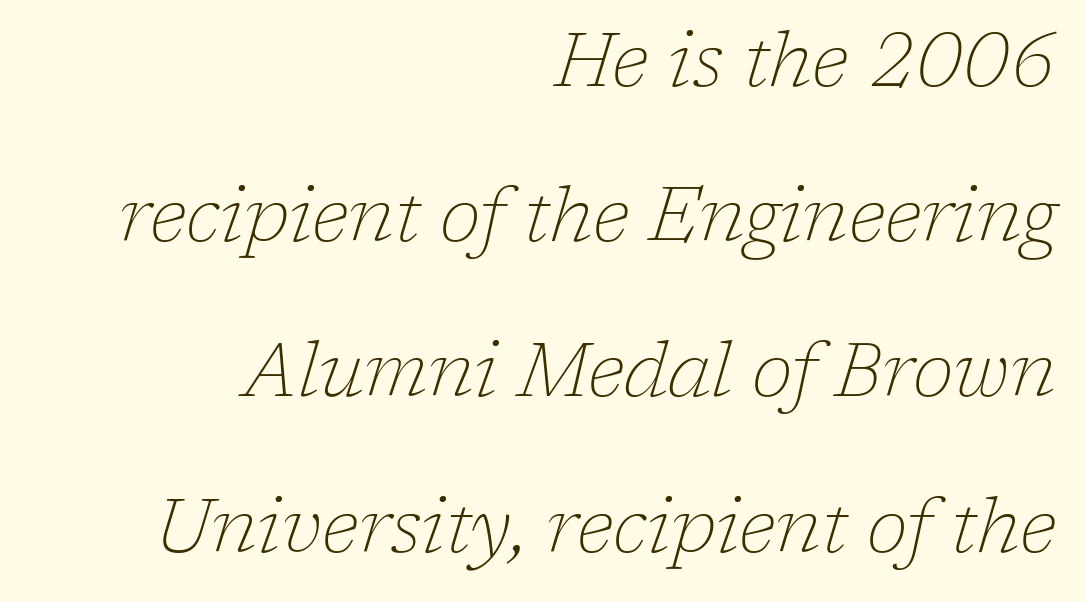
Q: Is the text bold? A: No.
Q: Is the text italic (slanted)? A: Yes, it leans right by about 17 degrees.
Q: Is the typeface a serif or a sans-serif typeface? A: Serif.
Q: Is the text underlined? A: No.
Q: How is the paragraph aligned? A: Right-aligned.
Q: Is the spacing between letters normal or unusually wide? A: Normal.
Q: Is the spacing between lines tight, normal or loose? A: Loose.
Q: Width (condensed, normal, or wide)? A: Normal.
Q: Stroke contrast? A: Low.
Q: x-height? A: Medium.
Q: Monospaced? A: No.
